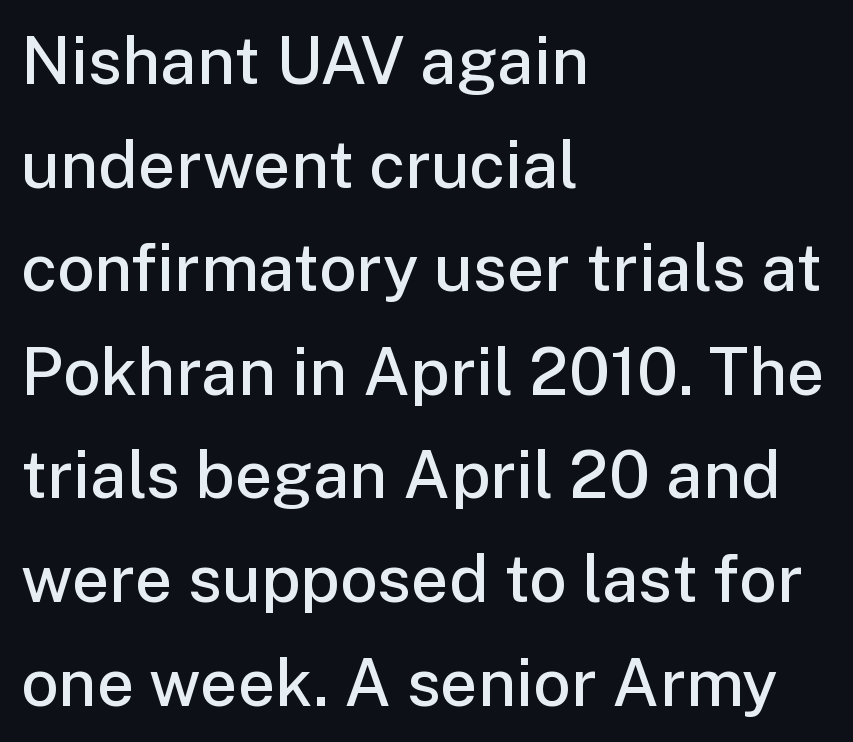
The gap between lines stays unmarked. A typesetter would mark this as roman, not italic. A typesetter would call this leading conventional body-copy spacing. Leftover space on each line is placed entirely after the last word.
